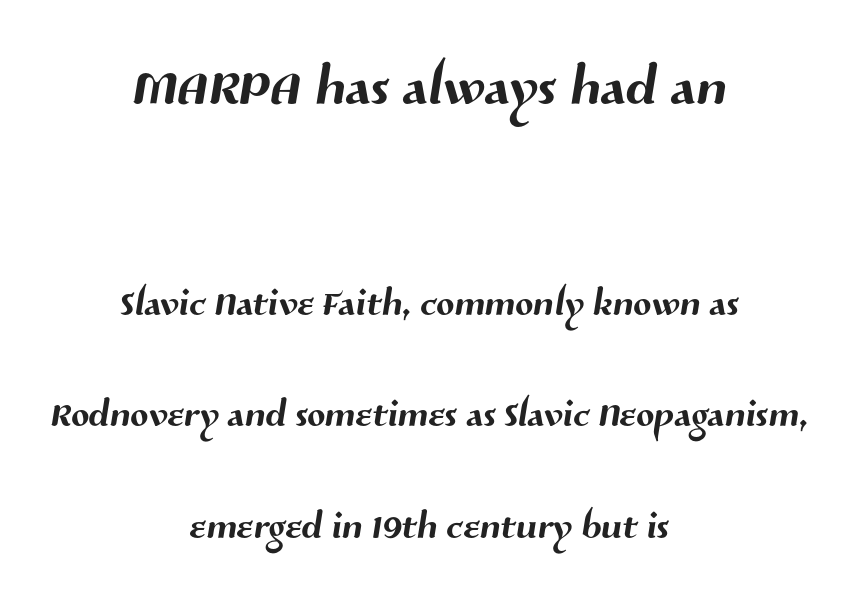
The image shows 79 px sans-serif type; set centered, loose line spacing (2.1x), normal letter spacing, not underlined; the first (top) block is 1.49x larger; medium stroke contrast and a medium x-height.
